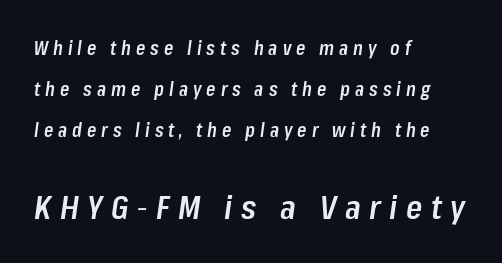
Quick note: underline off. Small over large — that's the arrangement of the two blocks here. The passage shown stacks its lines with a broad gap. Each letter keeps its own natural width here, so spacing adapts to shape. The passage shown leans; its letterforms are oblique.
